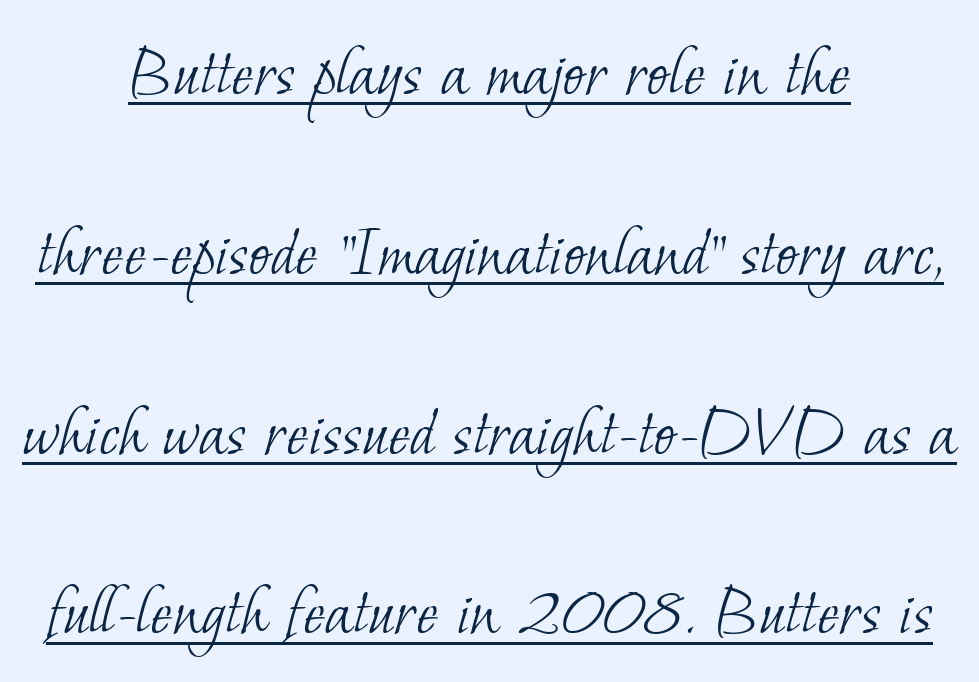
{"serif": "yes", "bold": "no", "weight": "light", "width": "normal", "stroke_contrast": "low", "x_height": "small", "monospaced": "no", "underline": "yes", "align": "center", "line_spacing": "loose", "line_spacing_ratio": 2.43, "letter_spacing": "normal", "letter_spacing_em": 0.0, "glyph_px": 74}
